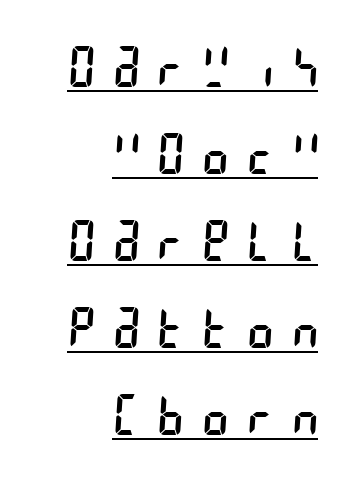
{"serif": "no", "bold": "no", "weight": "regular", "width": "condensed", "stroke_contrast": "low", "x_height": "large", "underline": "yes", "align": "right", "line_spacing": "normal", "line_spacing_ratio": 1.61, "letter_spacing": "wide", "letter_spacing_em": 0.36, "glyph_px": 54}
